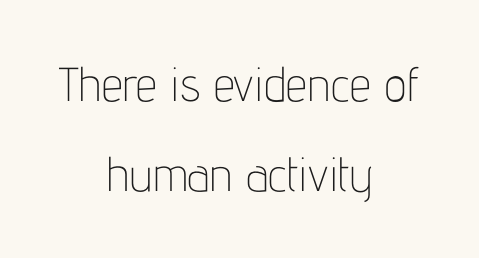
Italic? Not at all — the glyphs are vertical. The glyphs are unaccompanied by any horizontal stroke below them. The typeface has the unassuming heft of standard copy or less. This sample has the flowing, uneven cadence of proportional lettering. The typesetter chose a symmetrical, centered arrangement here.
